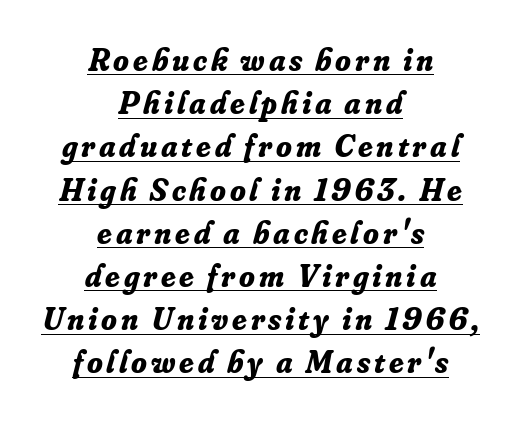
{"serif": "yes", "italic": "yes", "lean": "right", "slant_degrees": 16, "bold": "yes", "weight": "bold", "width": "normal", "stroke_contrast": "low", "x_height": "small", "monospaced": "no", "underline": "yes", "align": "center", "line_spacing": "normal", "line_spacing_ratio": 1.35, "glyph_px": 32}
